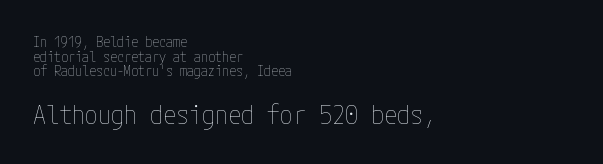
Descender tails drop into unmarked territory. Leading: reduced. The strokes carry an ordinary text weight at most. Italic: no, the glyphs are upright roman. There is no visible air inserted between adjacent glyphs.
